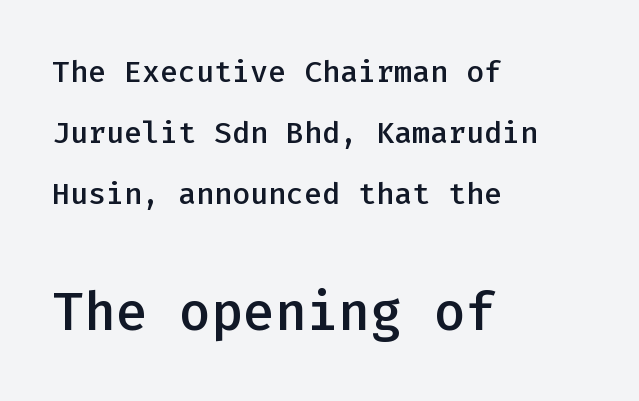
Q: Is the text bold? A: Semi-bold.
Q: Is the text italic (slanted)? A: No, it is upright.
Q: Is the typeface a serif or a sans-serif typeface? A: Sans-serif.
Q: Is the text underlined? A: No.
Q: How is the paragraph aligned? A: Left-aligned.
Q: Is the spacing between letters normal or unusually wide? A: Normal.
Q: Is the spacing between lines tight, normal or loose? A: Loose.
Q: Which block of text is set in a larger size, the first (top) or the second (bottom)? A: The second (bottom) one.
Q: Width (condensed, normal, or wide)? A: Normal.
Q: Stroke contrast? A: Low.
Q: x-height? A: Medium.
Q: Monospaced? A: Yes.
